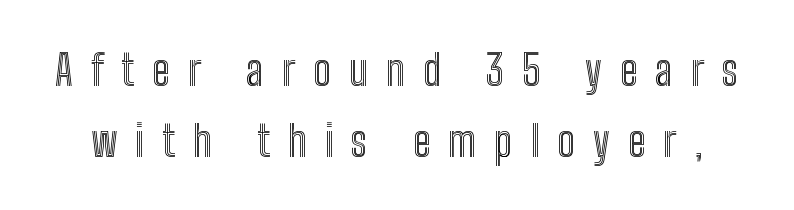
{"italic": "no", "width": "condensed", "x_height": "medium", "monospaced": "no", "underline": "no", "line_spacing": "normal", "line_spacing_ratio": 1.68, "letter_spacing": "wide", "letter_spacing_em": 0.43, "glyph_px": 42}
